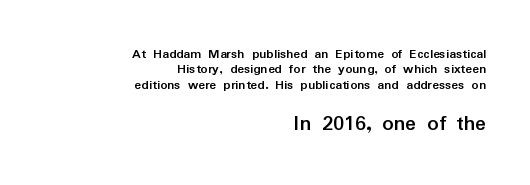
The image shows 22 px bold type, upright; set right-aligned, tight line spacing (1.1x), normal letter spacing, not underlined; the second (bottom) block is 1.57x larger.
